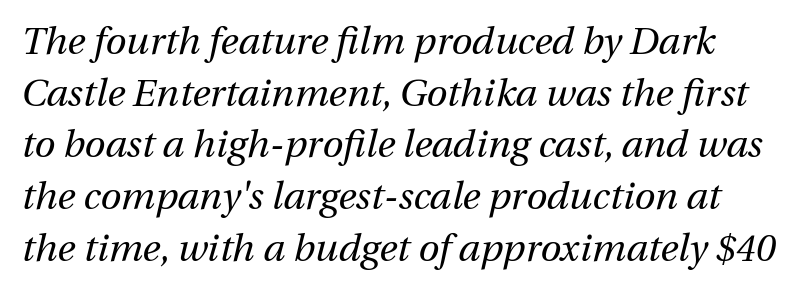
Q: Is the text bold? A: No.
Q: Is the text italic (slanted)? A: Yes, it leans right by about 12 degrees.
Q: Is the text underlined? A: No.
Q: Is the spacing between letters normal or unusually wide? A: Normal.
Q: Is the spacing between lines tight, normal or loose? A: Normal.
Q: Width (condensed, normal, or wide)? A: Normal.
Q: Stroke contrast? A: Medium.
Q: x-height? A: Medium.
Q: Monospaced? A: No.
